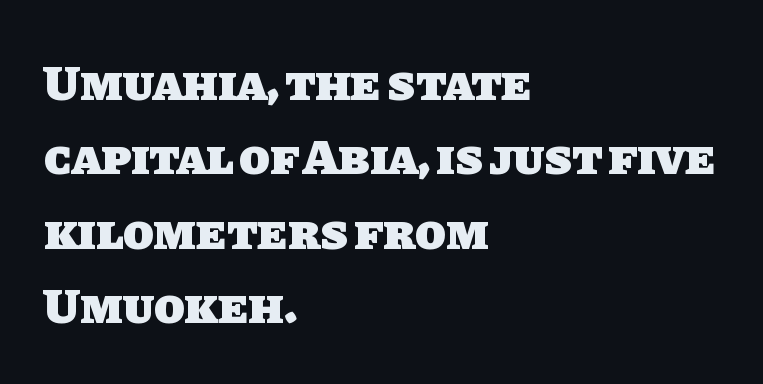
Descender tails drop into unmarked territory. In terms of letterform style, serifs are entirely absent. Think of a printed novel: that variable character pitch is what you see here. Interline gaps are of average width in this sample. Set as a true bold cut, around the 700 mark. Teacher's note: observe the even left margin — that is flush-left alignment.
